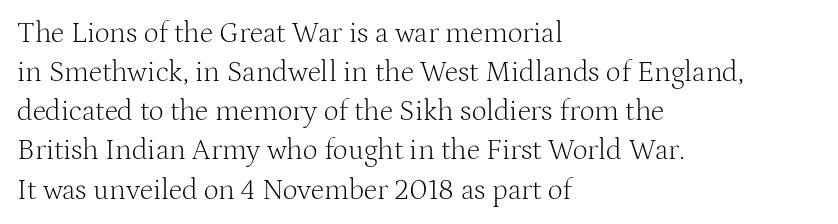
{"serif": "yes", "italic": "no", "bold": "no", "weight": "light", "width": "normal", "stroke_contrast": "medium", "x_height": "medium", "monospaced": "no", "underline": "no", "align": "left", "line_spacing": "normal", "line_spacing_ratio": 1.35, "letter_spacing": "normal", "letter_spacing_em": 0.0, "glyph_px": 29}
